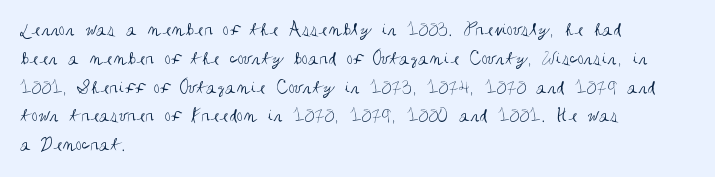
The typesetting does not lean heavy: it is not bold. These lines keep a tight, regular rhythm from letter to letter. Anything drawn beneath the words? Only blank space. The designer left line spacing at the default. Caption: multi-line text, flush left, ragged right.
